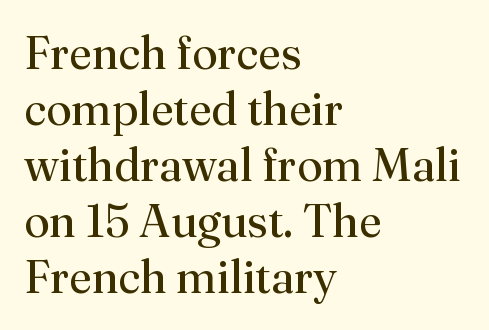
{"serif": "yes", "italic": "no", "bold": "no", "weight": "regular", "width": "normal", "stroke_contrast": "medium", "x_height": "small", "monospaced": "no", "underline": "no", "align": "left", "line_spacing_ratio": 1.22, "letter_spacing": "normal", "letter_spacing_em": 0.0, "glyph_px": 46}
